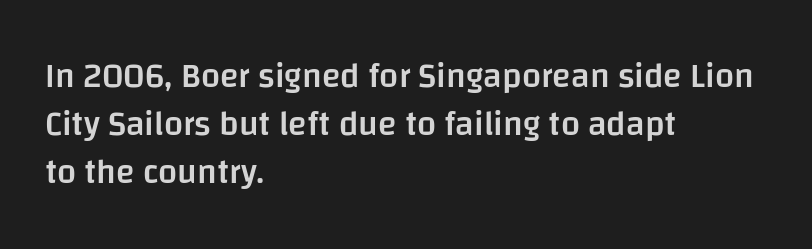
Does extra space separate the letters? No, they use regular spacing. The glyphs in this specimen are sans serif. Typesetter's note: demi weight, one step under bold. Nobody drew a line under any word here. Students, observe: this is what conventionally led text looks like.
